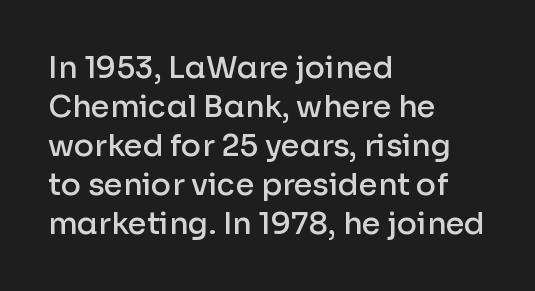
Q: Is the text bold? A: Semi-bold.
Q: Is the text italic (slanted)? A: No, it is upright.
Q: Is the typeface a serif or a sans-serif typeface? A: Sans-serif.
Q: Is the text underlined? A: No.
Q: How is the paragraph aligned? A: Left-aligned.
Q: Is the spacing between letters normal or unusually wide? A: Normal.
Q: Is the spacing between lines tight, normal or loose? A: Normal.
Q: Width (condensed, normal, or wide)? A: Normal.
Q: Stroke contrast? A: Low.
Q: x-height? A: Medium.
Q: Monospaced? A: No.
